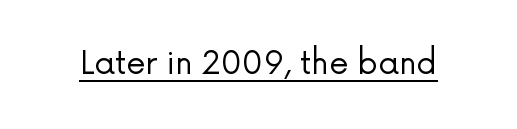
Q: Is the text bold? A: No.
Q: Is the text italic (slanted)? A: No, it is upright.
Q: Is the typeface a serif or a sans-serif typeface? A: Sans-serif.
Q: Is the text underlined? A: Yes.
Q: Is the spacing between letters normal or unusually wide? A: Normal.
Q: Width (condensed, normal, or wide)? A: Normal.
Q: Stroke contrast? A: Low.
Q: x-height? A: Medium.
Q: Monospaced? A: No.
